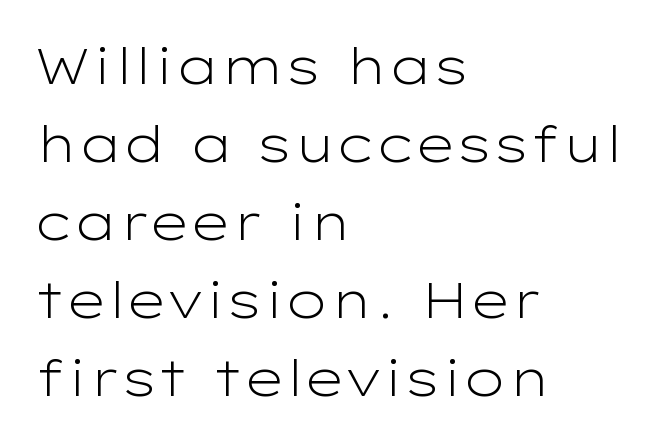
The image shows 50 px light, wide sans-serif type, upright; set left-aligned, normal line spacing (1.56x), normal letter spacing, not underlined; low stroke contrast and a medium x-height.
